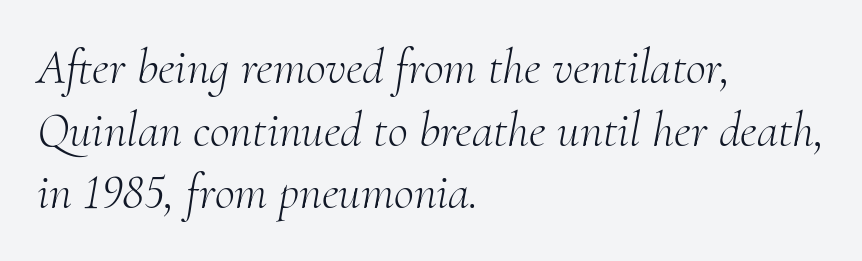
The image shows 49 px light serif type, italic (leaning right); set left-aligned, normal line spacing (1.28x), normal letter spacing, not underlined; medium stroke contrast and a small x-height.
